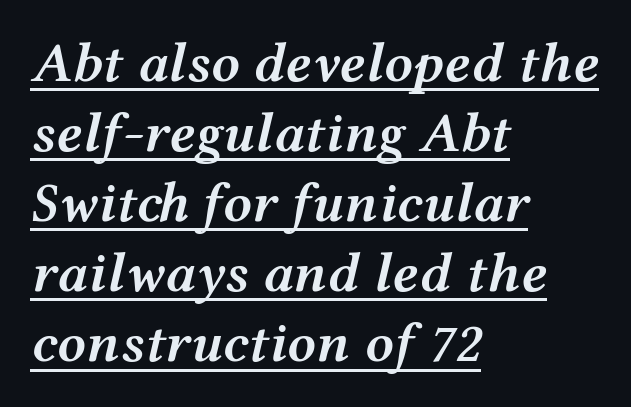
{"italic": "yes", "lean": "right", "slant_degrees": 12, "bold": "semi", "weight": "semibold", "width": "wide", "stroke_contrast": "medium", "x_height": "medium", "monospaced": "no", "underline": "yes", "align": "left", "line_spacing_ratio": 1.23, "letter_spacing": "normal", "letter_spacing_em": 0.0, "glyph_px": 57}
